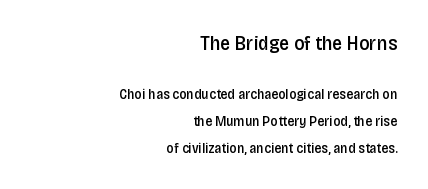
Q: Is the text bold? A: Semi-bold.
Q: Is the text italic (slanted)? A: No, it is upright.
Q: Is the text underlined? A: No.
Q: How is the paragraph aligned? A: Right-aligned.
Q: Is the spacing between letters normal or unusually wide? A: Normal.
Q: Is the spacing between lines tight, normal or loose? A: Loose.
Q: Which block of text is set in a larger size, the first (top) or the second (bottom)? A: The first (top) one.
